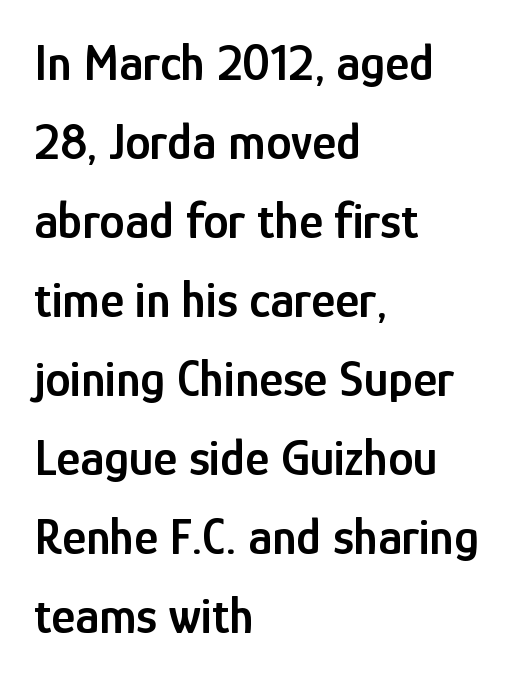
{"serif": "no", "italic": "no", "bold": "semi", "weight": "semibold", "width": "condensed", "stroke_contrast": "low", "x_height": "medium", "monospaced": "no", "underline": "no", "align": "left", "line_spacing": "normal", "line_spacing_ratio": 1.55, "letter_spacing": "normal", "letter_spacing_em": 0.0, "glyph_px": 51}
